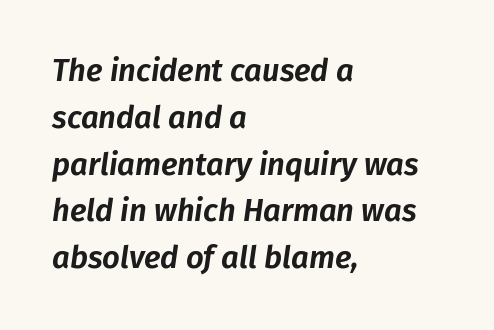
Q: Is the text italic (slanted)? A: Yes, it leans right by about 8 degrees.
Q: Is the text underlined? A: No.
Q: How is the paragraph aligned? A: Left-aligned.
Q: Is the spacing between letters normal or unusually wide? A: Normal.
Q: Is the spacing between lines tight, normal or loose? A: Normal.
Q: Width (condensed, normal, or wide)? A: Normal.
Q: Stroke contrast? A: Low.
Q: x-height? A: Medium.
Q: Monospaced? A: No.
